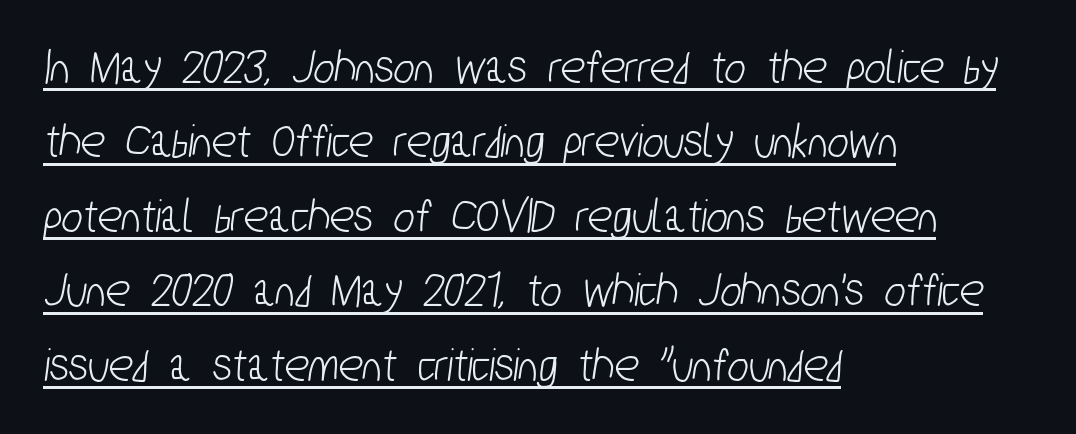
Words appear dense and cohesive because spacing is normal. In terms of leading, this rendering sits right in the middle. The rendering anchors every line to the left-hand side. The rendering uses natural spacing where letterforms have individual widths.
